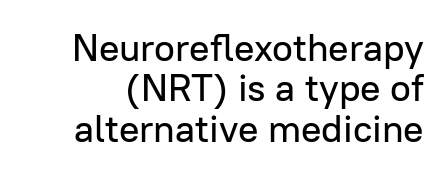
{"serif": "no", "italic": "no", "width": "normal", "stroke_contrast": "low", "x_height": "medium", "monospaced": "no", "underline": "no", "line_spacing": "tight", "line_spacing_ratio": 1.06, "letter_spacing": "normal", "letter_spacing_em": 0.0, "glyph_px": 38}
